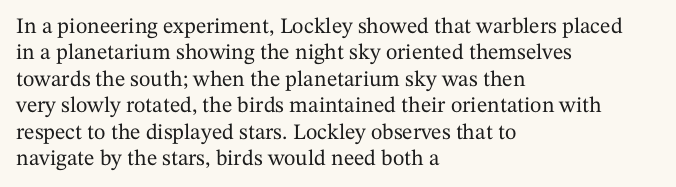
Q: Is the text italic (slanted)? A: No, it is upright.
Q: Is the text underlined? A: No.
Q: How is the paragraph aligned? A: Left-aligned.
Q: Is the spacing between letters normal or unusually wide? A: Normal.
